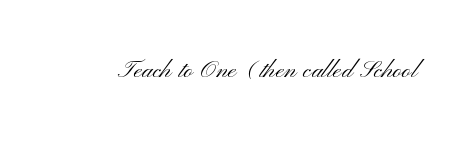
The image shows 31 px light, wide sans-serif type; set normal letter spacing, not underlined; medium stroke contrast and a small x-height.
